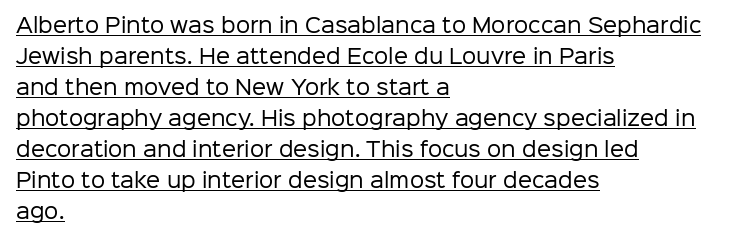
The passage is arranged the way most books set body copy — flush left. Heaviness? Minimal to ordinary, like unemphasized prose. Characters remain perfectly vertical along every line. This rendering leaves character spacing at its baseline value. Underlined type.
